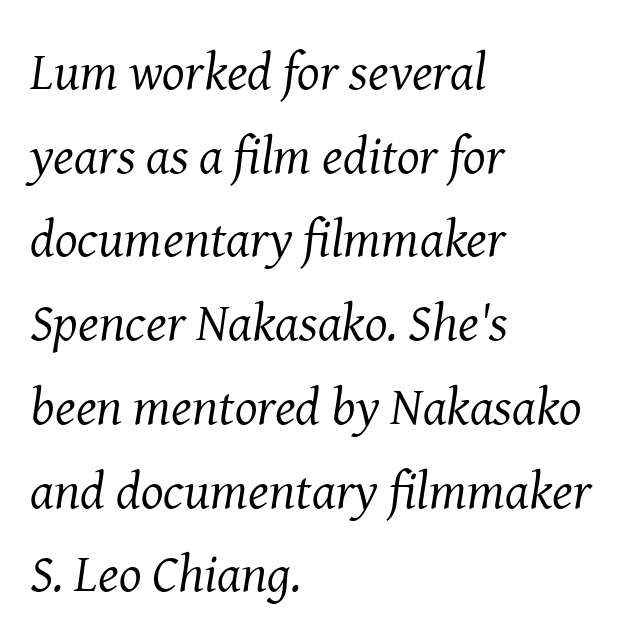
The image shows 53 px regular-weight serif type, italic (leaning right); set left-aligned, normal line spacing (1.58x), normal letter spacing, not underlined; medium stroke contrast and a medium x-height.
